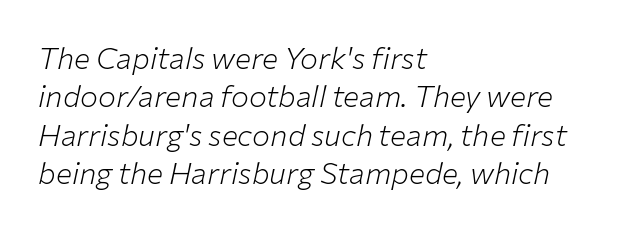
Q: Is the text bold? A: No.
Q: Is the text italic (slanted)? A: Yes, it leans right by about 12 degrees.
Q: Is the text underlined? A: No.
Q: How is the paragraph aligned? A: Left-aligned.
Q: Is the spacing between letters normal or unusually wide? A: Normal.
Q: Is the spacing between lines tight, normal or loose? A: Normal.
Q: Width (condensed, normal, or wide)? A: Normal.
Q: Stroke contrast? A: Low.
Q: x-height? A: Medium.
Q: Monospaced? A: No.
